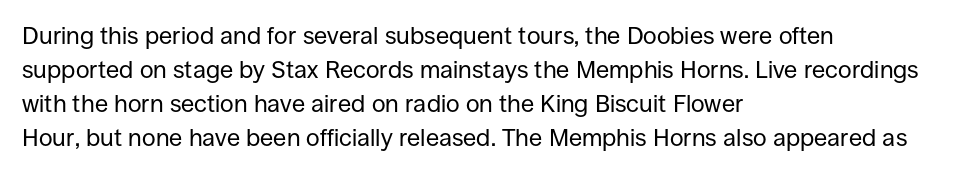
The image shows 24 px text type, upright; set left-aligned, normal line spacing (1.42x), normal letter spacing, not underlined.
